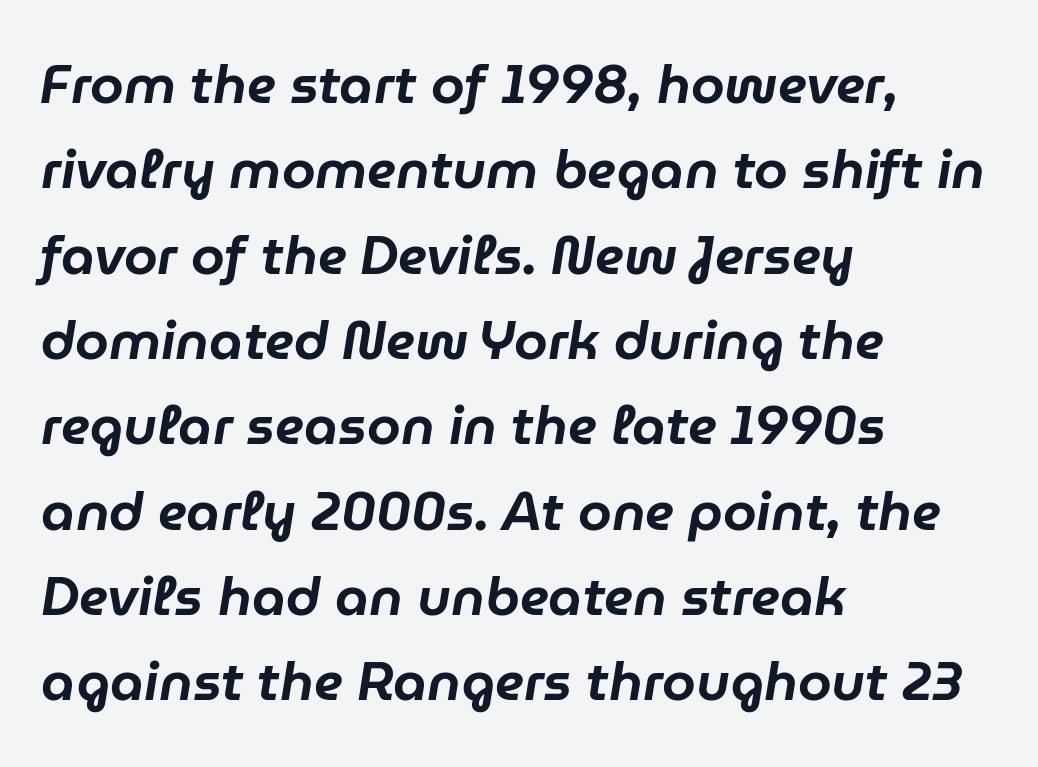
{"italic": "yes", "lean": "right", "slant_degrees": 9, "width": "normal", "stroke_contrast": "low", "x_height": "medium", "monospaced": "no", "underline": "no", "align": "left", "line_spacing": "normal", "line_spacing_ratio": 1.58, "letter_spacing": "normal", "letter_spacing_em": 0.0, "glyph_px": 54}
